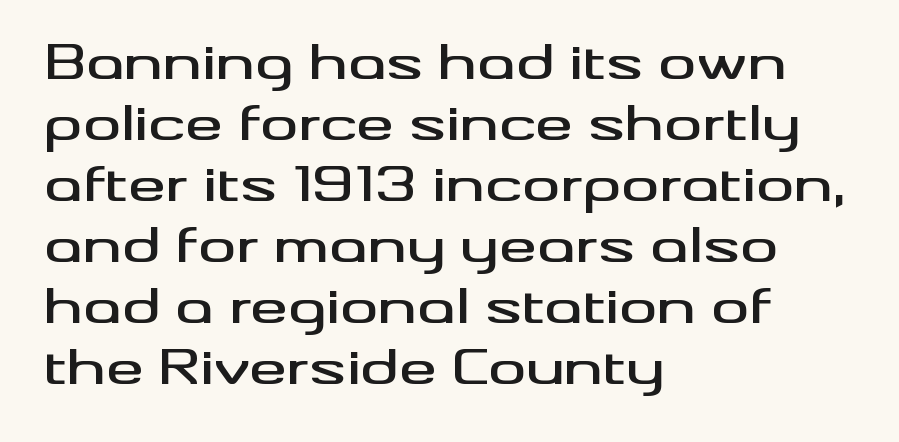
The type sits square on the baseline with zero lean. The designer went with a sans here, leaving each stem footless. The letterforms sit shoulder to shoulder at normal distance. Regular leading. The passage shown is not underscored anywhere. Proportional: the letters do not fall into vertical columns.
